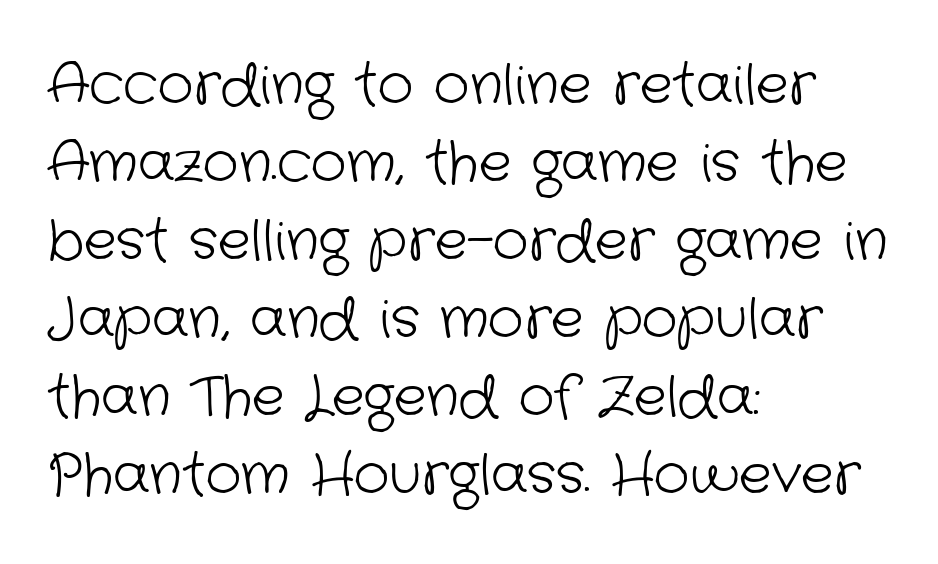
Words float on clear page, feet unadorned. A typesetter would call this proportional, since set widths differ per character. The font is comparable to plain body text, perhaps lighter. The space between consecutive lines is moderate. Notice how the passage keeps a crisp vertical edge on the left only. What stands out about the letter spacing? Nothing — it is the standard amount.
